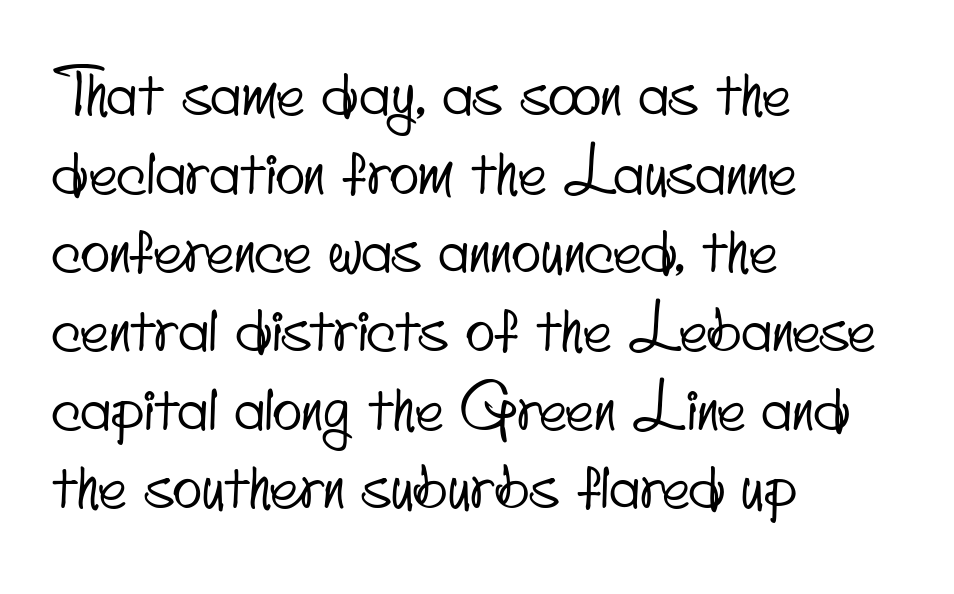
Horizontal bands of white between lines are of average thickness. The gaps between neighbouring characters are ordinary and unremarkable. Check where the strokes stop: nothing finishes them off — pure sans. You could not count columns in this text — the font is proportionally spaced.
